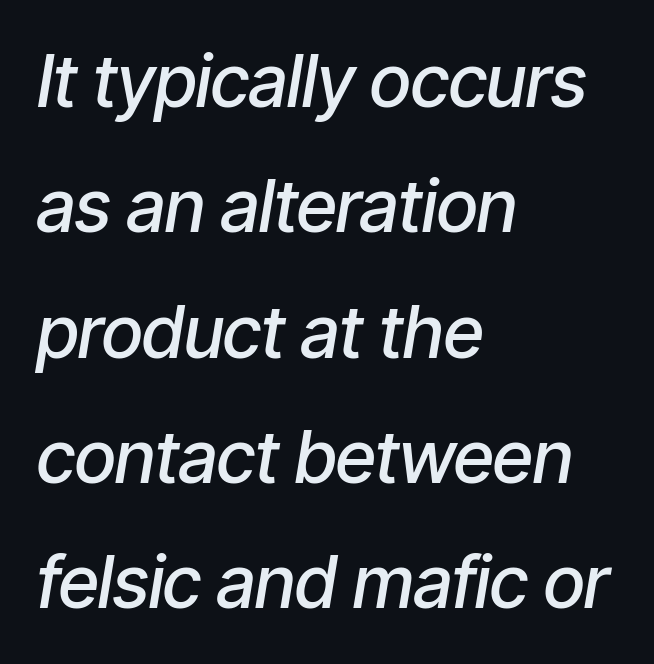
{"italic": "yes", "lean": "right", "slant_degrees": 9, "bold": "semi", "weight": "semibold", "width": "condensed", "stroke_contrast": "low", "x_height": "medium", "monospaced": "no", "underline": "no", "align": "left", "line_spacing_ratio": 1.74, "letter_spacing": "normal", "letter_spacing_em": 0.0, "glyph_px": 72}
